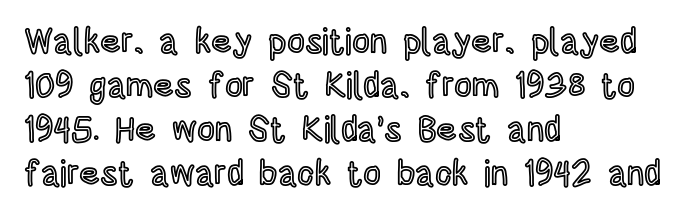
{"italic": "no", "width": "condensed", "x_height": "large", "monospaced": "no", "underline": "no", "align": "left", "line_spacing": "normal", "line_spacing_ratio": 1.26, "letter_spacing": "normal", "letter_spacing_em": 0.0, "glyph_px": 35}
